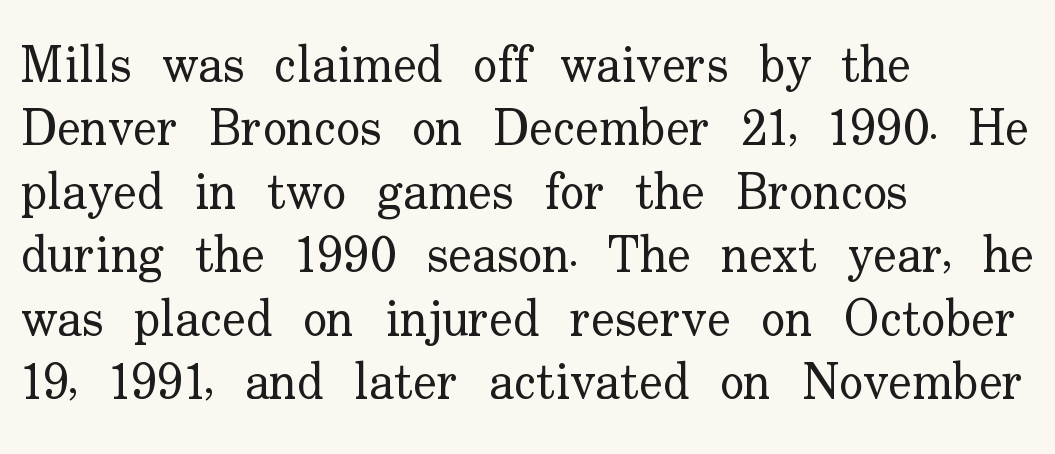
{"serif": "yes", "italic": "no", "bold": "no", "weight": "regular", "width": "normal", "stroke_contrast": "low", "x_height": "small", "monospaced": "no", "underline": "no", "align": "left", "line_spacing": "normal", "line_spacing_ratio": 1.27, "letter_spacing": "normal", "letter_spacing_em": 0.0, "glyph_px": 50}
